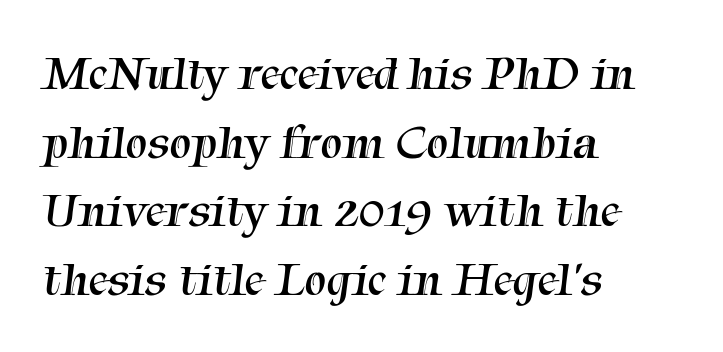
Q: Is the text bold? A: No.
Q: Is the typeface a serif or a sans-serif typeface? A: Serif.
Q: Is the text underlined? A: No.
Q: How is the paragraph aligned? A: Left-aligned.
Q: Is the spacing between letters normal or unusually wide? A: Normal.
Q: Is the spacing between lines tight, normal or loose? A: Normal.
Q: Width (condensed, normal, or wide)? A: Normal.
Q: Stroke contrast? A: Medium.
Q: x-height? A: Medium.
Q: Monospaced? A: No.
